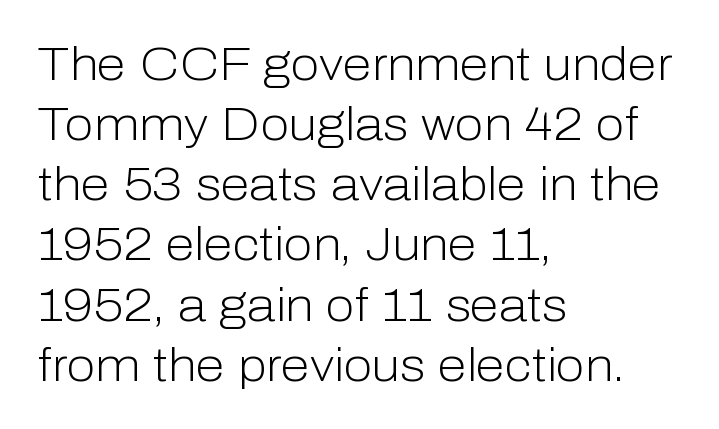
The image shows 47 px light sans-serif type, upright; set left-aligned, normal line spacing (1.28x), normal letter spacing, not underlined; low stroke contrast and a medium x-height.
